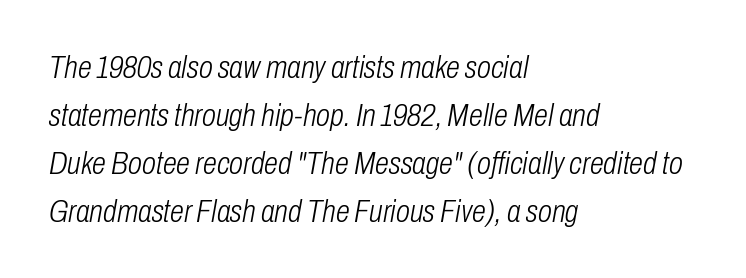
{"italic": "yes", "lean": "right", "slant_degrees": 10, "bold": "no", "weight": "light", "width": "condensed", "stroke_contrast": "low", "x_height": "medium", "monospaced": "no", "underline": "no", "align": "left", "line_spacing": "normal", "line_spacing_ratio": 1.5, "letter_spacing": "normal", "letter_spacing_em": 0.0, "glyph_px": 32}
